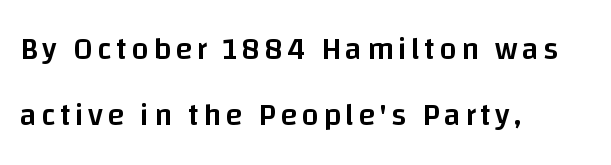
{"serif": "no", "italic": "no", "bold": "semi", "weight": "semibold", "width": "normal", "stroke_contrast": "low", "x_height": "large", "monospaced": "no", "underline": "no", "align": "left", "line_spacing": "loose", "line_spacing_ratio": 2.14, "glyph_px": 31}
